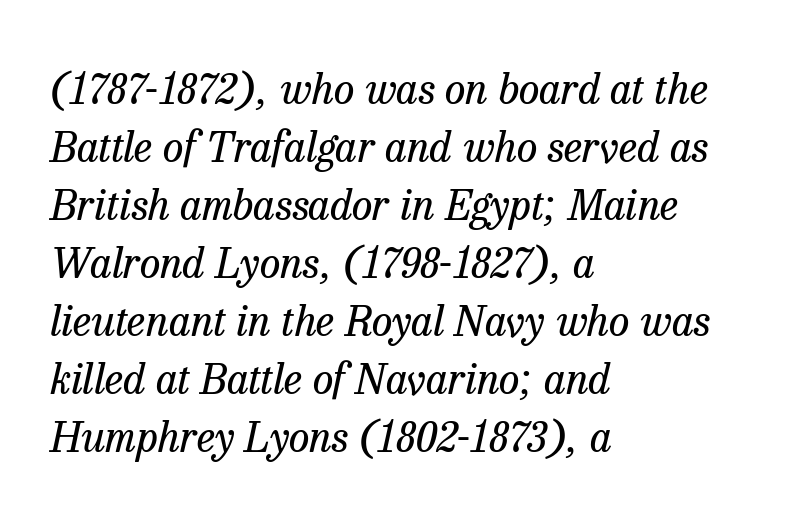
You can tell from the footed stems that serif type was used. Characters follow at the spacing the type designer built in. Stroke mass is kept to a normal reading level or below. Just letters on the line, the space beneath them empty. Visually the block forms a straight wall on the left and a jagged coastline on the right. The letters advance in unequal steps, a hallmark of proportional type.
